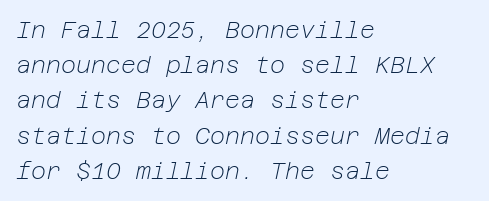
The image shows 23 px text type, italic (leaning right); set left-aligned, normal line spacing (1.53x), normal letter spacing, not underlined.
